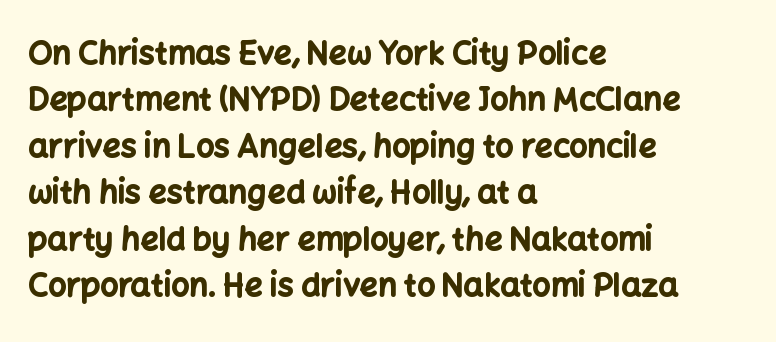
{"serif": "no", "italic": "no", "bold": "yes", "weight": "bold", "width": "normal", "stroke_contrast": "low", "x_height": "medium", "monospaced": "no", "underline": "no", "align": "left", "line_spacing": "normal", "line_spacing_ratio": 1.45, "letter_spacing": "normal", "letter_spacing_em": 0.0, "glyph_px": 32}
